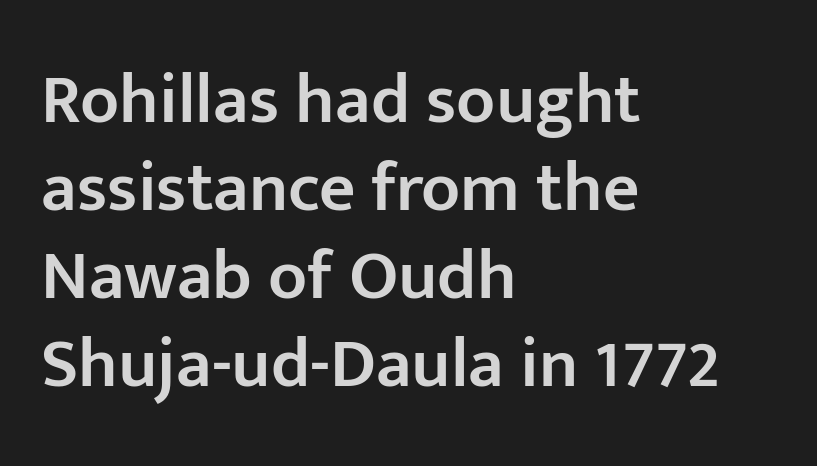
The image shows 71 px semibold sans-serif type, upright; set left-aligned, line spacing 1.24x, normal letter spacing, not underlined; low stroke contrast and a medium x-height.
